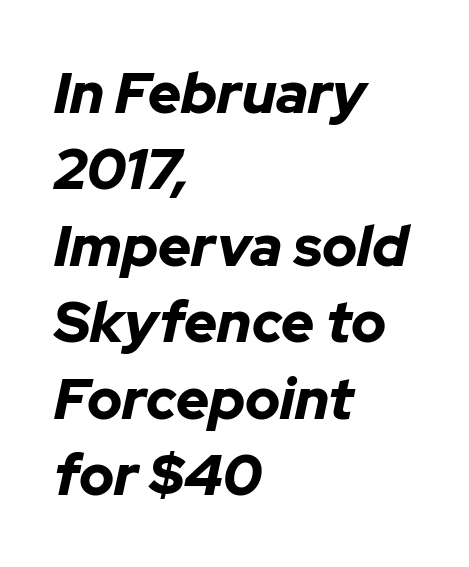
Q: Is the text bold? A: Yes.
Q: Is the text italic (slanted)? A: Yes, it leans right by about 12 degrees.
Q: Is the text underlined? A: No.
Q: How is the paragraph aligned? A: Left-aligned.
Q: Is the spacing between letters normal or unusually wide? A: Normal.
Q: Is the spacing between lines tight, normal or loose? A: Normal.
Q: Width (condensed, normal, or wide)? A: Normal.
Q: Stroke contrast? A: Low.
Q: x-height? A: Medium.
Q: Monospaced? A: No.
